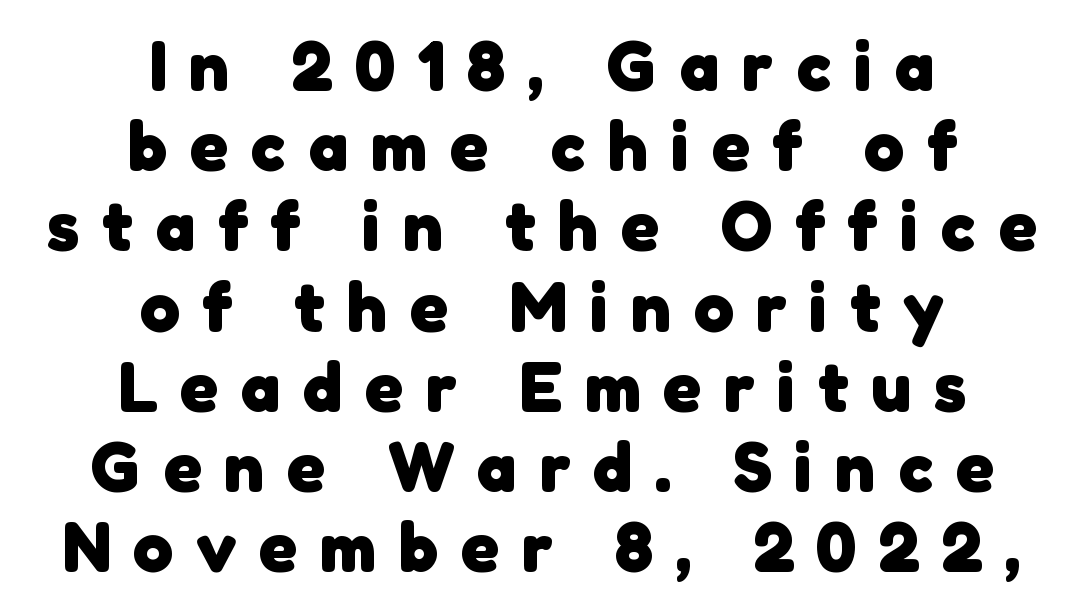
Q: Is the text bold? A: Yes.
Q: Is the typeface a serif or a sans-serif typeface? A: Sans-serif.
Q: Is the text underlined? A: No.
Q: How is the paragraph aligned? A: Centered.
Q: Is the spacing between letters normal or unusually wide? A: Unusually wide.
Q: Is the spacing between lines tight, normal or loose? A: Tight.
Q: Width (condensed, normal, or wide)? A: Normal.
Q: Stroke contrast? A: Low.
Q: x-height? A: Medium.
Q: Monospaced? A: No.
